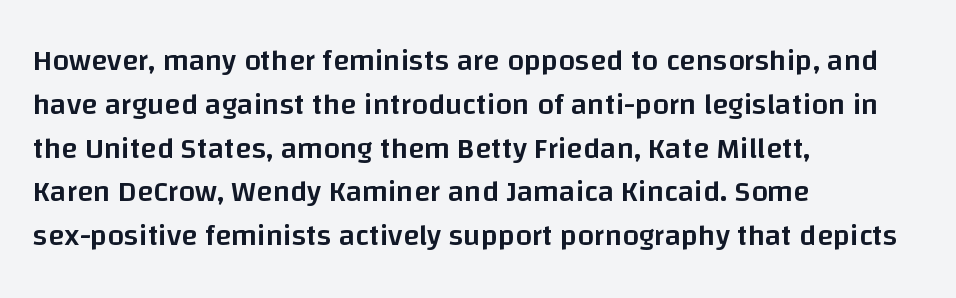
The image shows 30 px semibold sans-serif type, upright; set left-aligned, normal line spacing (1.46x), normal letter spacing, not underlined; low stroke contrast and a large x-height.
